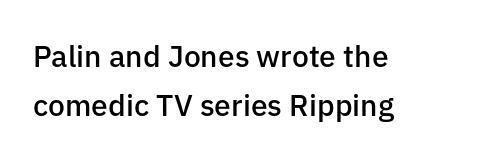
Q: Is the text bold? A: Semi-bold.
Q: Is the text italic (slanted)? A: No, it is upright.
Q: Is the typeface a serif or a sans-serif typeface? A: Sans-serif.
Q: Is the text underlined? A: No.
Q: How is the paragraph aligned? A: Left-aligned.
Q: Is the spacing between letters normal or unusually wide? A: Normal.
Q: Is the spacing between lines tight, normal or loose? A: Normal.
Q: Width (condensed, normal, or wide)? A: Normal.
Q: Stroke contrast? A: Low.
Q: x-height? A: Medium.
Q: Monospaced? A: No.
